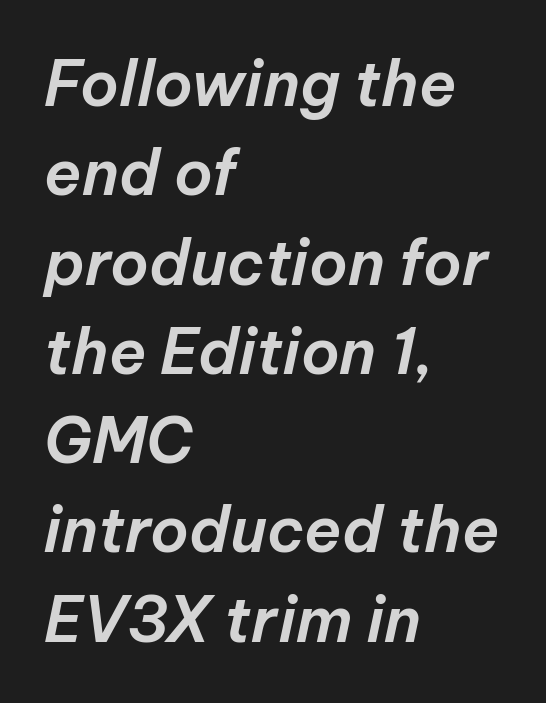
{"italic": "yes", "lean": "right", "slant_degrees": 12, "width": "normal", "stroke_contrast": "low", "x_height": "medium", "monospaced": "no", "underline": "no", "align": "left", "line_spacing": "normal", "line_spacing_ratio": 1.44, "letter_spacing": "normal", "letter_spacing_em": 0.0, "glyph_px": 62}
